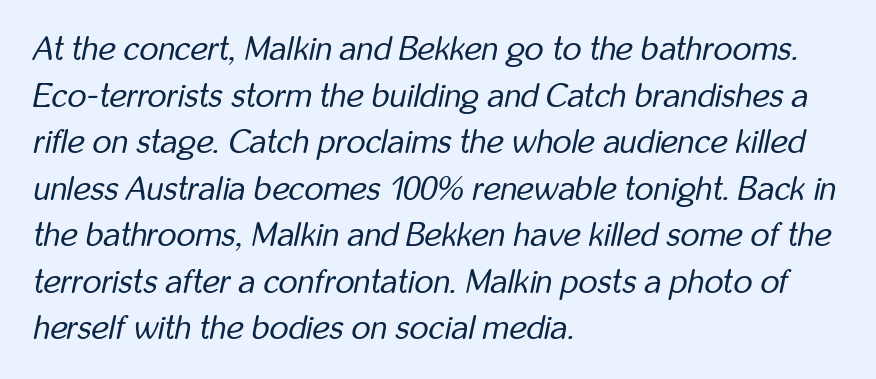
Default kerning and tracking; the words read as compact shapes. What's the leading like? Ordinary, nothing unusual. Notice how the stems are inclined rather than vertical — that's the hallmark of italics. Casual observation: everything's shoved over to the left. The passage shown is typed in a proportional face where columns would drift. The zone under the glyphs is completely vacant.
